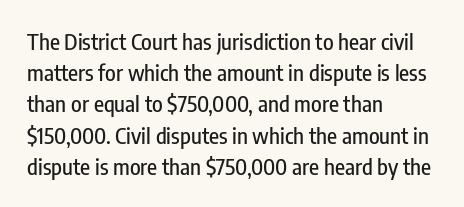
{"italic": "no", "underline": "no", "align": "left", "line_spacing": "normal", "line_spacing_ratio": 1.42, "letter_spacing": "normal", "letter_spacing_em": 0.0, "glyph_px": 22}
